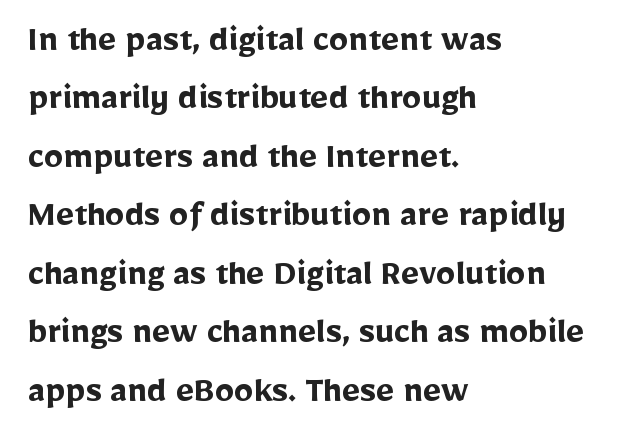
{"serif": "no", "italic": "no", "bold": "yes", "weight": "semibold", "width": "normal", "stroke_contrast": "low", "x_height": "medium", "monospaced": "no", "underline": "no", "align": "left", "line_spacing": "normal", "line_spacing_ratio": 1.5, "letter_spacing": "normal", "letter_spacing_em": 0.0, "glyph_px": 39}
